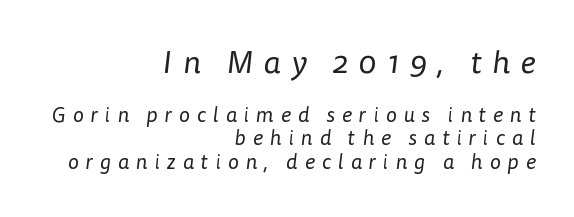
The image shows 32 px regular-weight sans-serif type; set right-aligned, tight line spacing (1.11x), unusually wide letter spacing (+0.33 em), not underlined; the first (top) block is 1.52x larger; low stroke contrast and a medium x-height.
